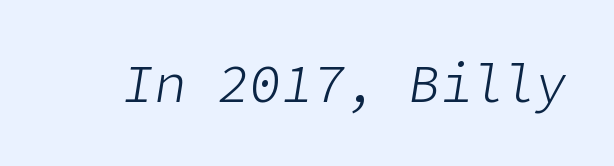
The foot of each line stays bare and open. You could call the tracking neutral — neither tight nor loose. This is not heavy type; no bold has been used. The axis of the letterforms is tilted away from vertical.
